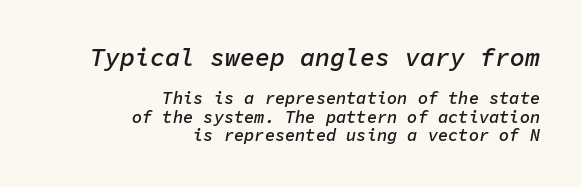
The space beneath each line is pristine and unruled. The face used here is rendered with its standard letterfit. The lines are packed closely together with very little leading. In this sample the first text group is rendered at the bigger scale. Posture: slanted. Compared with an ordinary text face, these strokes are moderately heavier — a semibold.
